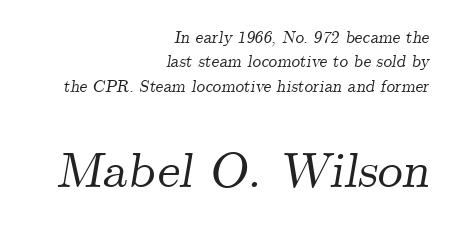
The rendering anchors every line to the right-hand side. Students, observe: this is what conventionally led text looks like. Look at the bottom of the vertical strokes: they flare into serifs here. This sample has the flowing, uneven cadence of proportional lettering.
